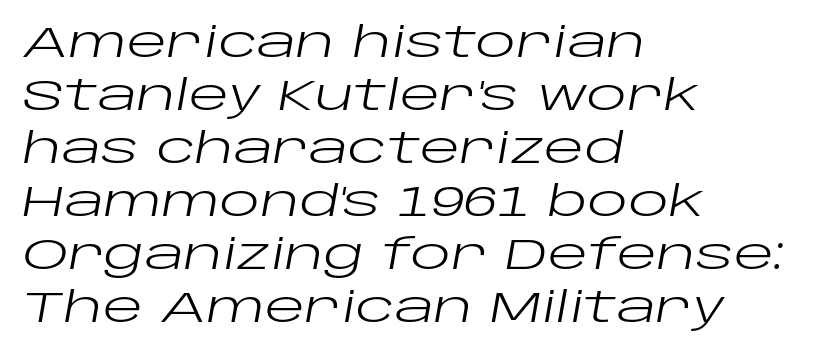
Q: Is the text bold? A: No.
Q: Is the text italic (slanted)? A: Yes, it leans right by about 10 degrees.
Q: Is the text underlined? A: No.
Q: How is the paragraph aligned? A: Left-aligned.
Q: Is the spacing between letters normal or unusually wide? A: Normal.
Q: Is the spacing between lines tight, normal or loose? A: Normal.
Q: Width (condensed, normal, or wide)? A: Wide.
Q: Stroke contrast? A: Low.
Q: x-height? A: Large.
Q: Monospaced? A: No.
